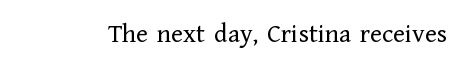
{"italic": "no", "bold": "no", "underline": "no", "letter_spacing": "normal", "letter_spacing_em": 0.0, "glyph_px": 27}
